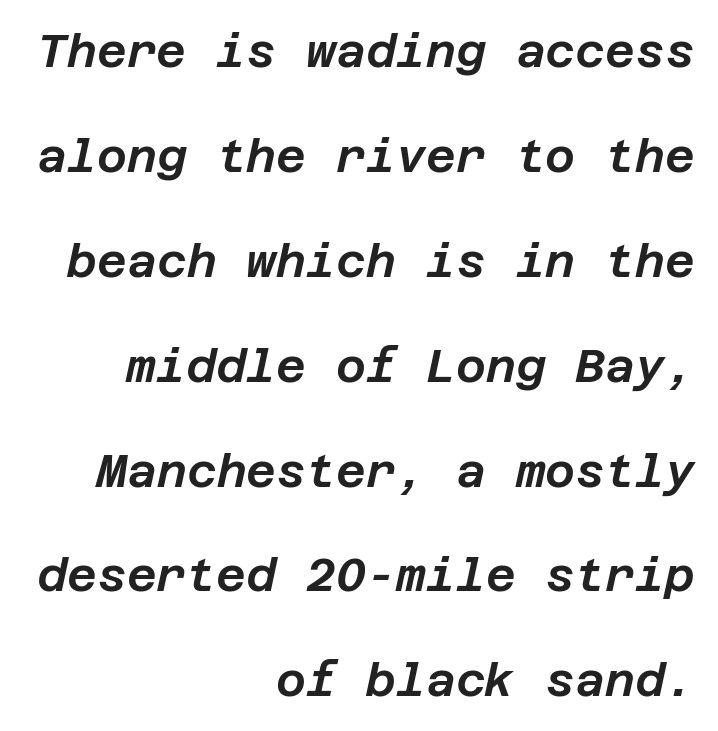
The image shows 46 px text type, italic (leaning right); set right-aligned, loose line spacing (2.28x), normal letter spacing, not underlined; low stroke contrast and a large x-height.
